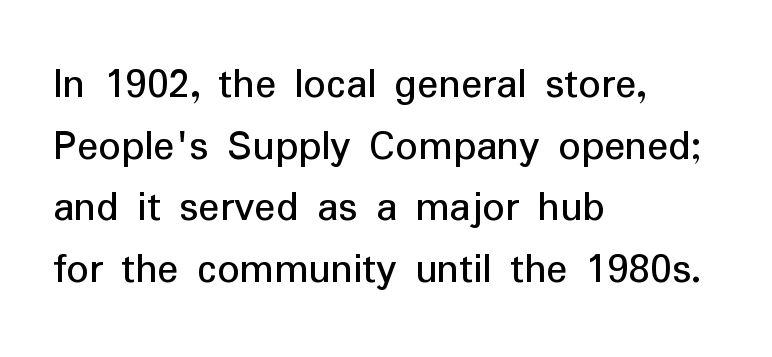
The image shows 44 px sans-serif type, upright; set left-aligned, normal line spacing (1.4x), normal letter spacing, not underlined; low stroke contrast and a medium x-height.
